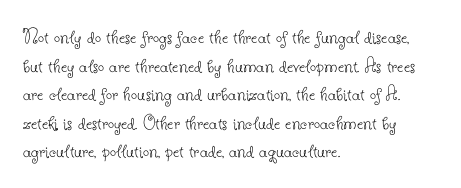
Q: Is the text bold? A: No.
Q: Is the text italic (slanted)? A: No, it is upright.
Q: Is the text underlined? A: No.
Q: How is the paragraph aligned? A: Left-aligned.
Q: Is the spacing between letters normal or unusually wide? A: Normal.
Q: Is the spacing between lines tight, normal or loose? A: Normal.
